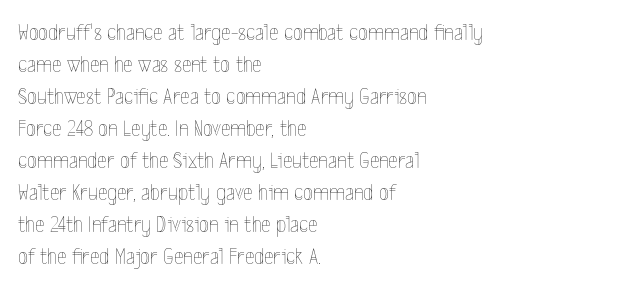
Q: Is the text bold? A: No.
Q: Is the text italic (slanted)? A: No, it is upright.
Q: Is the text underlined? A: No.
Q: How is the paragraph aligned? A: Left-aligned.
Q: Is the spacing between letters normal or unusually wide? A: Normal.
Q: Is the spacing between lines tight, normal or loose? A: Normal.
